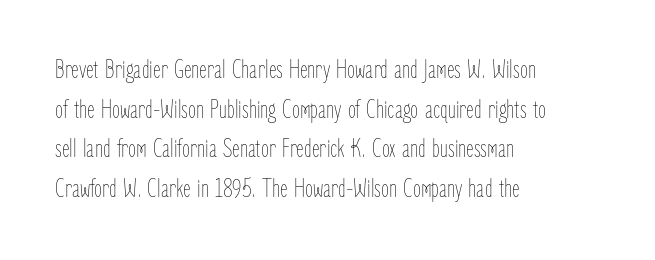
Q: Is the text bold? A: No.
Q: Is the text italic (slanted)? A: No, it is upright.
Q: Is the text underlined? A: No.
Q: How is the paragraph aligned? A: Left-aligned.
Q: Is the spacing between letters normal or unusually wide? A: Normal.
Q: Is the spacing between lines tight, normal or loose? A: Normal.
